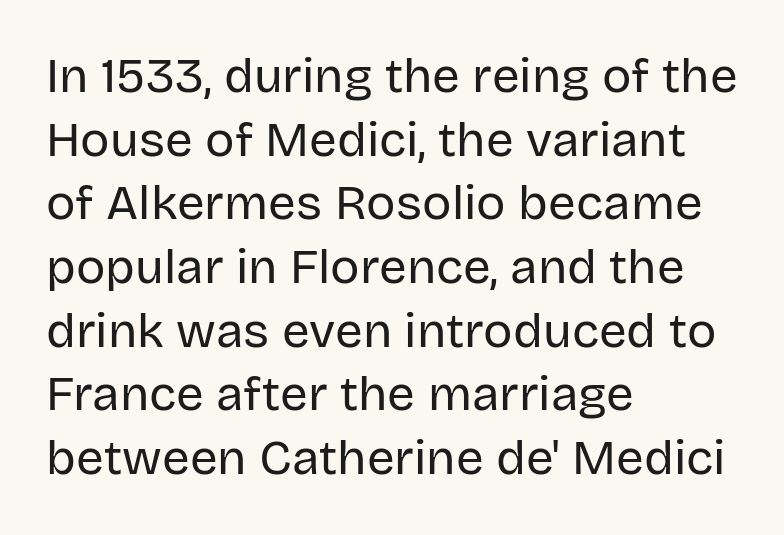
Q: Is the text bold? A: No.
Q: Is the text italic (slanted)? A: No, it is upright.
Q: Is the typeface a serif or a sans-serif typeface? A: Sans-serif.
Q: Is the text underlined? A: No.
Q: How is the paragraph aligned? A: Left-aligned.
Q: Is the spacing between letters normal or unusually wide? A: Normal.
Q: Is the spacing between lines tight, normal or loose? A: Normal.
Q: Width (condensed, normal, or wide)? A: Normal.
Q: Stroke contrast? A: Low.
Q: x-height? A: Large.
Q: Monospaced? A: No.
